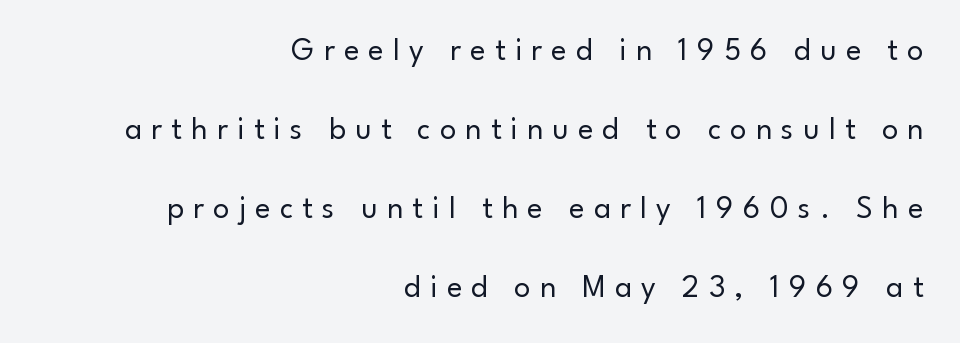
Line endings align vertically; line beginnings do not. Does the leading feel generous? Absolutely, it's lavish. The baseline area is clear. The letters are spread apart with noticeably loose tracking.
